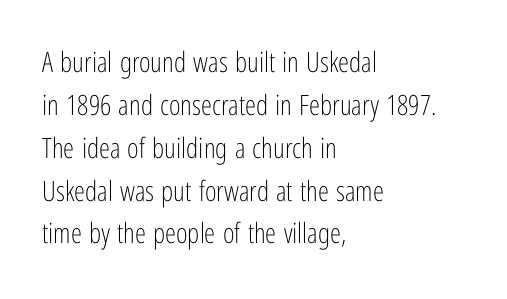
Q: Is the text bold? A: No.
Q: Is the text italic (slanted)? A: No, it is upright.
Q: Is the typeface a serif or a sans-serif typeface? A: Sans-serif.
Q: Is the text underlined? A: No.
Q: How is the paragraph aligned? A: Left-aligned.
Q: Is the spacing between letters normal or unusually wide? A: Normal.
Q: Is the spacing between lines tight, normal or loose? A: Normal.
Q: Width (condensed, normal, or wide)? A: Condensed.
Q: Stroke contrast? A: Low.
Q: x-height? A: Medium.
Q: Monospaced? A: No.
